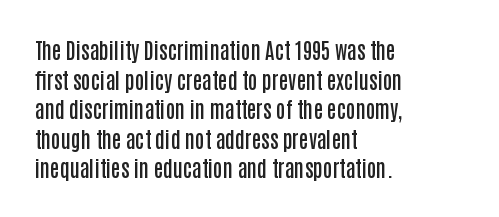
Q: Is the text bold? A: Semi-bold.
Q: Is the text italic (slanted)? A: No, it is upright.
Q: Is the text underlined? A: No.
Q: How is the paragraph aligned? A: Left-aligned.
Q: Is the spacing between letters normal or unusually wide? A: Normal.
Q: Is the spacing between lines tight, normal or loose? A: Normal.
